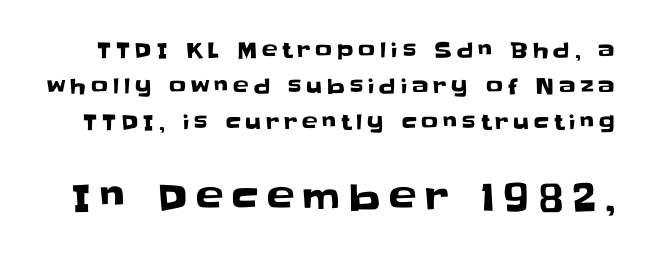
The image shows 37 px sans-serif type, upright; set line spacing 1.71x, unusually wide letter spacing (+0.23 em), not underlined; the second (bottom) block is 1.76x larger; low stroke contrast and a large x-height.
